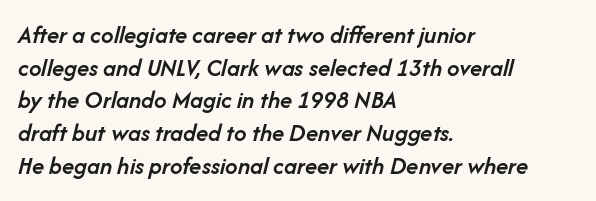
{"italic": "yes", "lean": "right", "slant_degrees": 14, "bold": "semi", "underline": "no", "align": "left", "line_spacing": "normal", "line_spacing_ratio": 1.31, "letter_spacing": "normal", "letter_spacing_em": 0.0, "glyph_px": 25}
